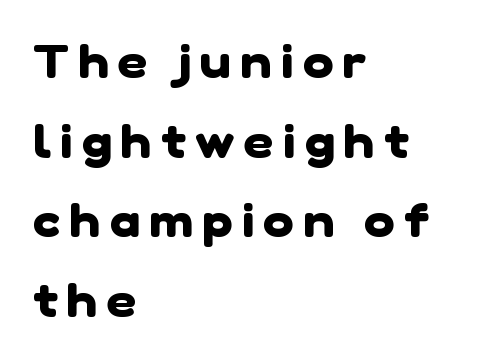
{"serif": "no", "bold": "yes", "weight": "heavy", "width": "normal", "stroke_contrast": "low", "x_height": "medium", "monospaced": "no", "underline": "no", "align": "left", "line_spacing_ratio": 1.73, "letter_spacing": "wide", "letter_spacing_em": 0.21, "glyph_px": 46}
